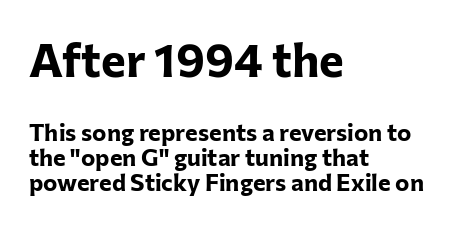
{"serif": "no", "italic": "no", "bold": "yes", "weight": "bold", "width": "normal", "stroke_contrast": "low", "x_height": "medium", "monospaced": "no", "underline": "no", "align": "left", "line_spacing": "tight", "line_spacing_ratio": 1.05, "letter_spacing": "normal", "letter_spacing_em": 0.0, "larger_block": "first", "size_ratio": 1.96, "glyph_px": 47}
